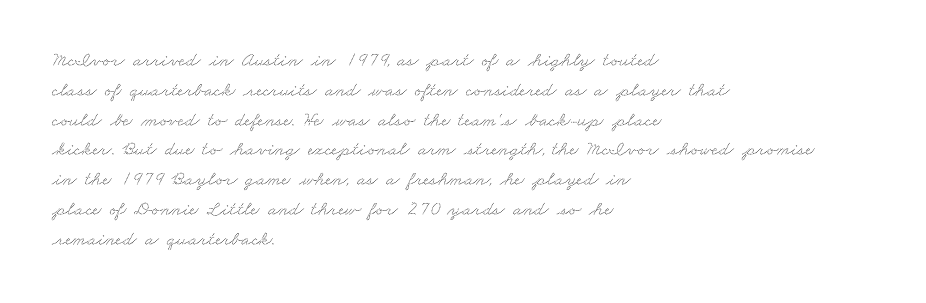
These lines are set flush left with a ragged right edge. The tracking reads as untouched default to a designer's eye. A typesetter would call this leading conventional body-copy spacing. This rendering features lettering with no underline.
